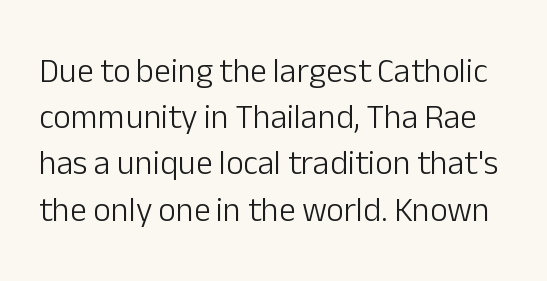
Tracking value appears to be zero — textbook default spacing. Do the characters align in a grid? No, the font is proportional. Vertically, the passage feels balanced, rows spaced as you'd expect. Honestly, there is no underline to notice here at all.
